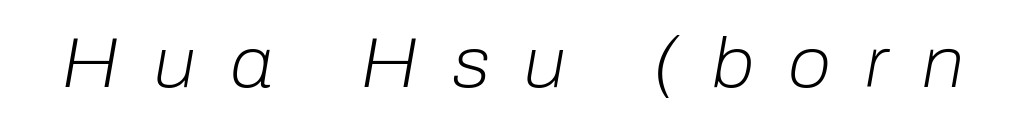
Plain, unruled lines of type. The face used here has a pronounced slope to its letters. Caption: expanded tracking, letters set apart. You could not count columns in this text — the font is proportionally spaced. Is this a heavy cut? Hardly; it is regular or lighter.
